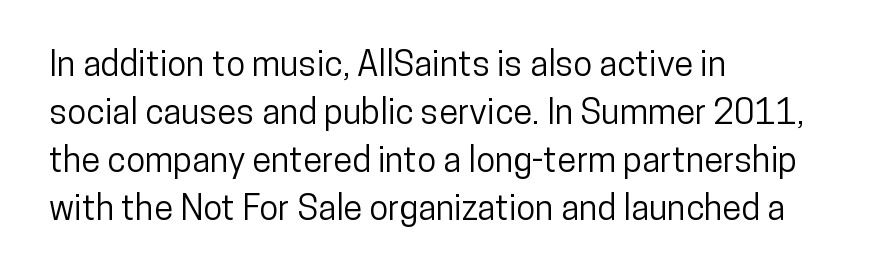
Q: Is the text italic (slanted)? A: No, it is upright.
Q: Is the typeface a serif or a sans-serif typeface? A: Sans-serif.
Q: Is the text underlined? A: No.
Q: How is the paragraph aligned? A: Left-aligned.
Q: Is the spacing between letters normal or unusually wide? A: Normal.
Q: Is the spacing between lines tight, normal or loose? A: Normal.
Q: Width (condensed, normal, or wide)? A: Condensed.
Q: Stroke contrast? A: Low.
Q: x-height? A: Medium.
Q: Monospaced? A: No.
